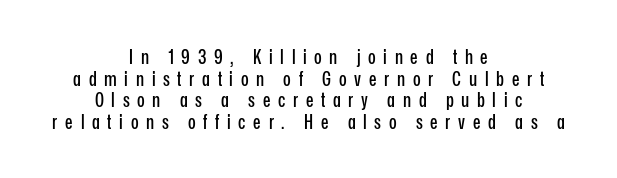
Q: Is the text italic (slanted)? A: No, it is upright.
Q: Is the text underlined? A: No.
Q: How is the paragraph aligned? A: Centered.
Q: Is the spacing between letters normal or unusually wide? A: Unusually wide.
Q: Is the spacing between lines tight, normal or loose? A: Tight.
